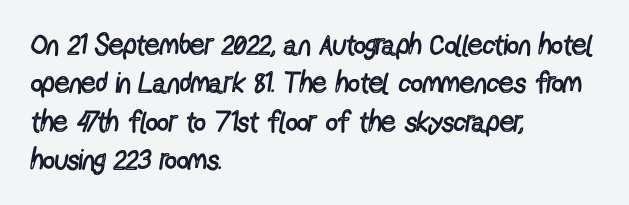
The image shows 29 px regular-weight, condensed sans-serif type; set left-aligned, normal line spacing (1.32x), normal letter spacing, not underlined; a medium x-height.
